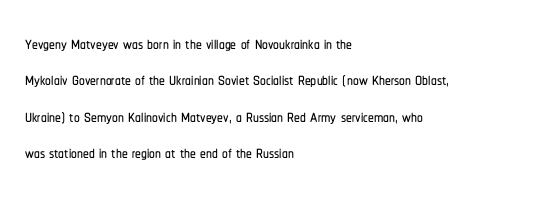
Q: Is the text italic (slanted)? A: No, it is upright.
Q: Is the text underlined? A: No.
Q: How is the paragraph aligned? A: Left-aligned.
Q: Is the spacing between letters normal or unusually wide? A: Normal.
Q: Is the spacing between lines tight, normal or loose? A: Normal.
